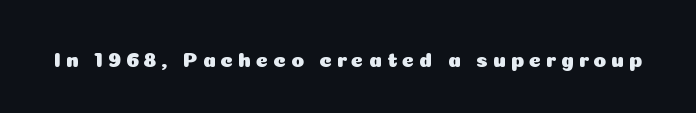
{"italic": "no", "underline": "no", "letter_spacing": "wide", "letter_spacing_em": 0.23, "glyph_px": 21}
